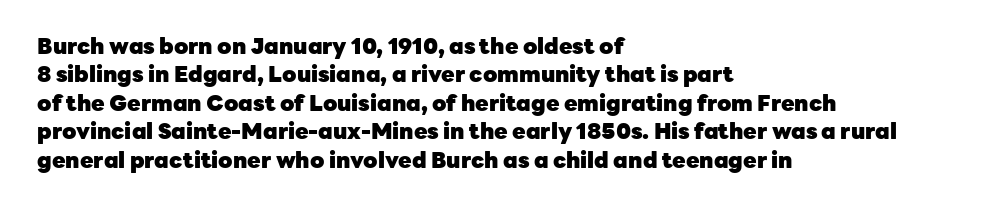
{"italic": "no", "bold": "yes", "underline": "no", "align": "left", "line_spacing": "normal", "line_spacing_ratio": 1.29, "letter_spacing": "normal", "letter_spacing_em": 0.0, "glyph_px": 22}
